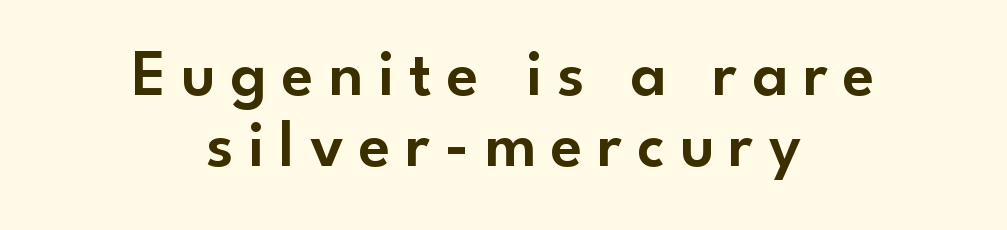
The type family on display is of the sans-serif kind. The passage shown has open, widely tracked lettering throughout. No italicization has been applied; the sample stays upright. The compositor balanced each line on the midline. This sample has the flowing, uneven cadence of proportional lettering.
